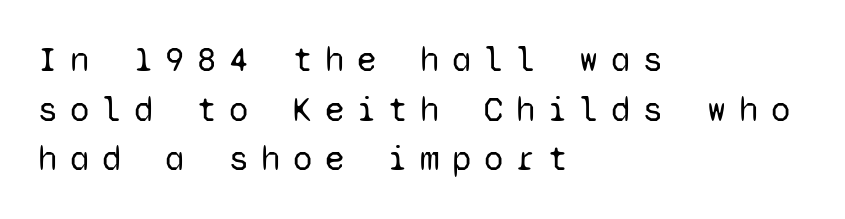
The passage shown is typed in a monospace face where columns stay perfectly aligned. The passage shown has open, widely tracked lettering throughout. The glyphs are unaccompanied by any horizontal stroke below them. Caption: multi-line text, flush left, ragged right. Think standard paragraph weight, or any step lighter than that. This rendering employs a face without finishing strokes, i.e., a sans-serif.
